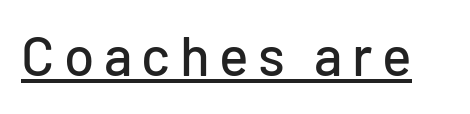
{"serif": "no", "italic": "no", "width": "normal", "stroke_contrast": "low", "x_height": "medium", "monospaced": "no", "underline": "yes", "glyph_px": 55}
